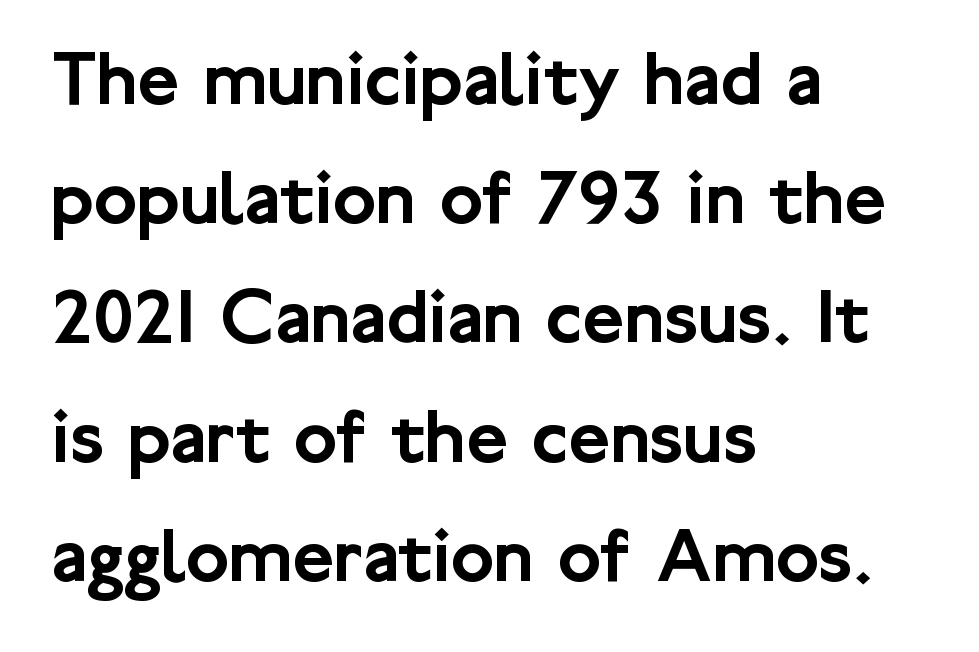
Q: Is the text italic (slanted)? A: No, it is upright.
Q: Is the typeface a serif or a sans-serif typeface? A: Sans-serif.
Q: Is the text underlined? A: No.
Q: How is the paragraph aligned? A: Left-aligned.
Q: Is the spacing between letters normal or unusually wide? A: Normal.
Q: Is the spacing between lines tight, normal or loose? A: Normal.
Q: Width (condensed, normal, or wide)? A: Normal.
Q: Stroke contrast? A: Low.
Q: x-height? A: Medium.
Q: Monospaced? A: No.
